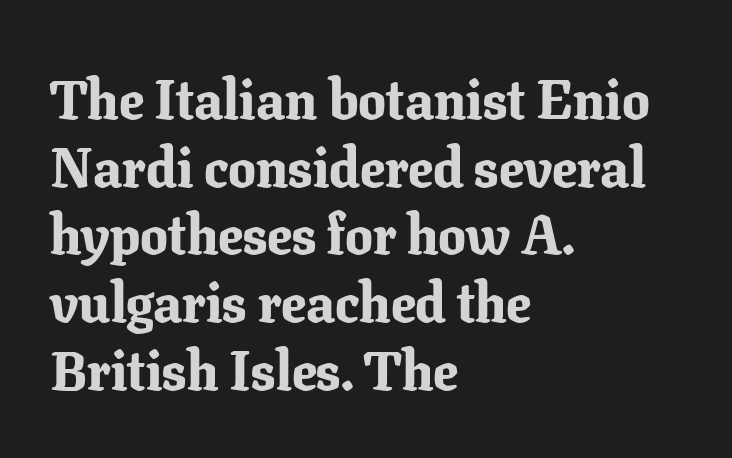
The image shows 55 px bold serif type, upright; set left-aligned, line spacing 1.23x, normal letter spacing, not underlined; low stroke contrast and a medium x-height.
